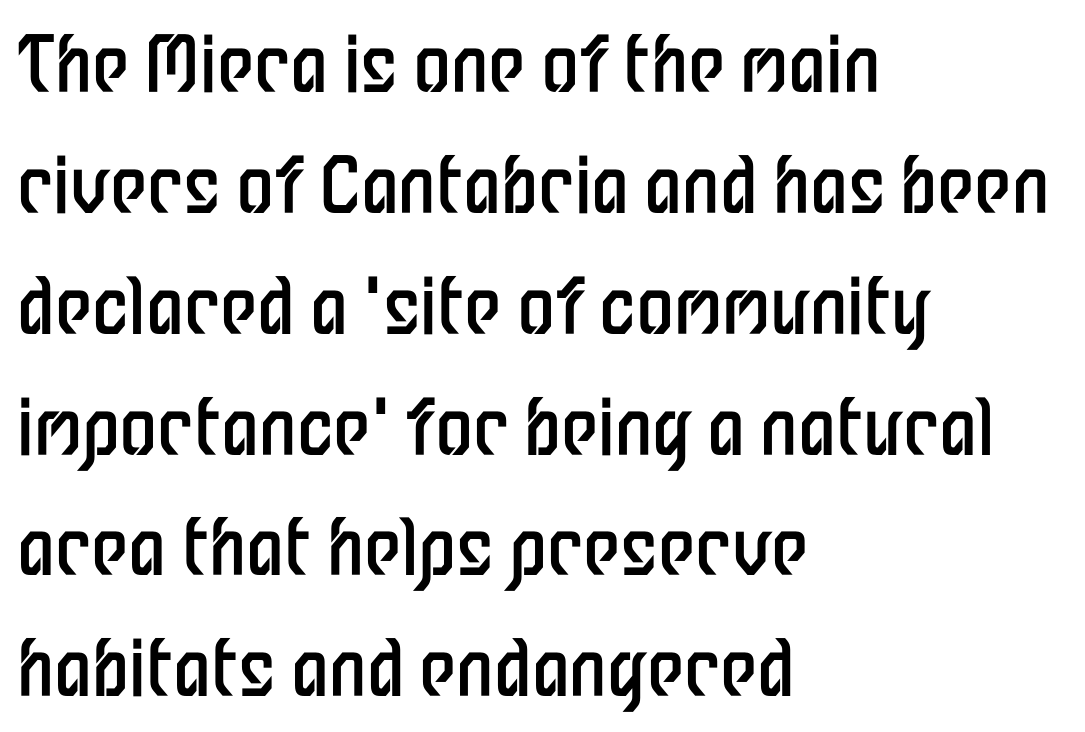
{"serif": "no", "italic": "no", "bold": "no", "weight": "regular", "width": "condensed", "stroke_contrast": "low", "x_height": "medium", "monospaced": "no", "underline": "no", "align": "left", "line_spacing": "normal", "line_spacing_ratio": 1.59, "letter_spacing": "normal", "letter_spacing_em": 0.0, "glyph_px": 76}
